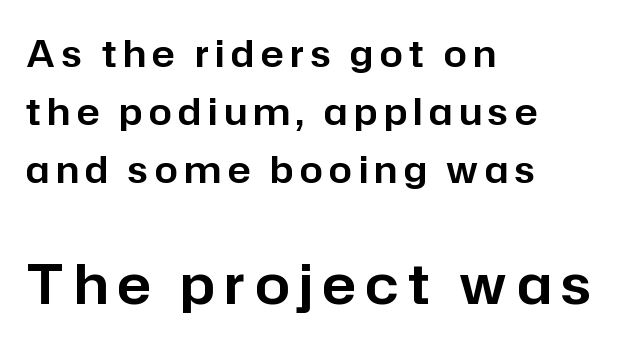
Q: Is the text italic (slanted)? A: No, it is upright.
Q: Is the typeface a serif or a sans-serif typeface? A: Sans-serif.
Q: Is the text underlined? A: No.
Q: How is the paragraph aligned? A: Left-aligned.
Q: Is the spacing between lines tight, normal or loose? A: Normal.
Q: Which block of text is set in a larger size, the first (top) or the second (bottom)? A: The second (bottom) one.
Q: Width (condensed, normal, or wide)? A: Normal.
Q: Stroke contrast? A: Low.
Q: x-height? A: Medium.
Q: Monospaced? A: No.
